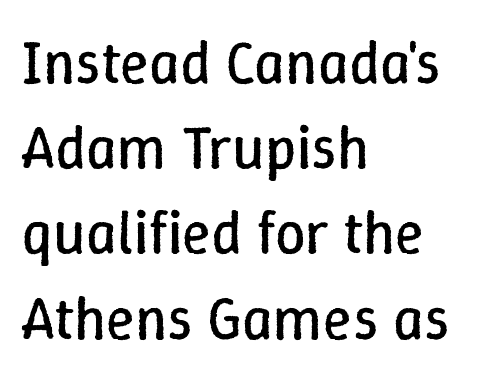
Q: Is the text bold? A: No.
Q: Is the text italic (slanted)? A: No, it is upright.
Q: Is the text underlined? A: No.
Q: How is the paragraph aligned? A: Left-aligned.
Q: Is the spacing between letters normal or unusually wide? A: Normal.
Q: Is the spacing between lines tight, normal or loose? A: Normal.
Q: Width (condensed, normal, or wide)? A: Normal.
Q: Stroke contrast? A: Low.
Q: x-height? A: Medium.
Q: Monospaced? A: No.
